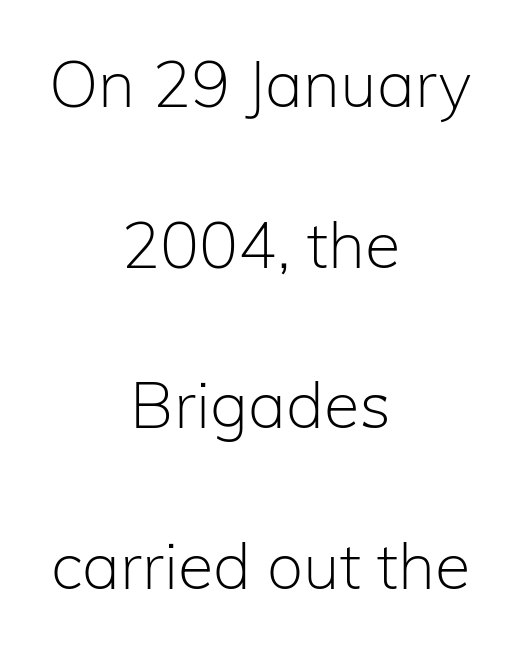
{"serif": "no", "italic": "no", "bold": "no", "weight": "light", "width": "normal", "stroke_contrast": "low", "x_height": "medium", "monospaced": "no", "underline": "no", "align": "center", "line_spacing": "loose", "line_spacing_ratio": 2.47, "letter_spacing": "normal", "letter_spacing_em": 0.0, "glyph_px": 65}
